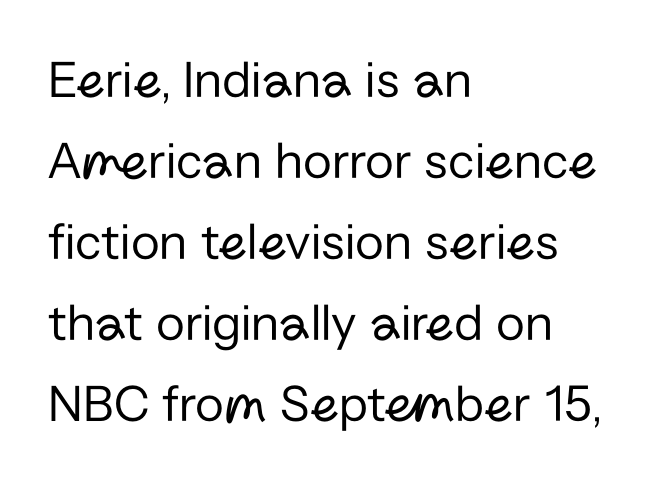
Q: Is the text bold? A: No.
Q: Is the text italic (slanted)? A: No, it is upright.
Q: Is the typeface a serif or a sans-serif typeface? A: Sans-serif.
Q: Is the text underlined? A: No.
Q: How is the paragraph aligned? A: Left-aligned.
Q: Is the spacing between letters normal or unusually wide? A: Normal.
Q: Is the spacing between lines tight, normal or loose? A: Normal.
Q: Width (condensed, normal, or wide)? A: Normal.
Q: Stroke contrast? A: Low.
Q: x-height? A: Medium.
Q: Monospaced? A: No.
